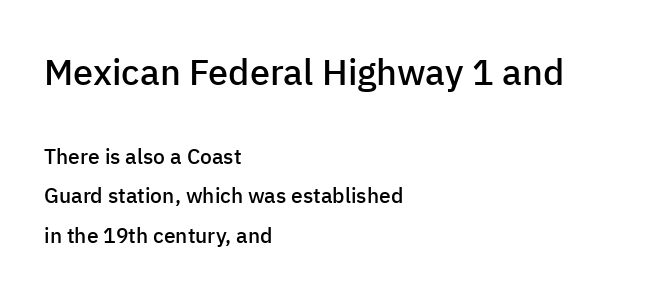
The rendering shows plain stroke endings on the letterforms — a sans-serif design. A semibold gives these letters moderate extra thickness, short of bold. The rendering uses natural spacing where letterforms have individual widths. Style check: upright. Descenders are the only things crossing below the line.
